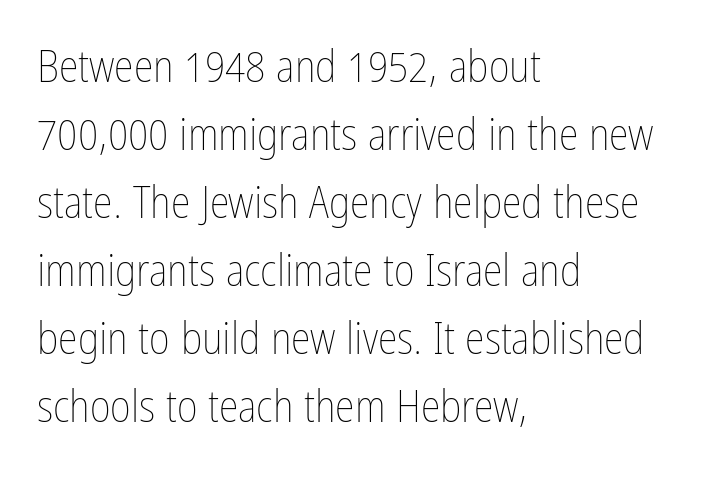
{"italic": "no", "bold": "no", "weight": "thin", "width": "condensed", "stroke_contrast": "low", "x_height": "medium", "monospaced": "no", "underline": "no", "align": "left", "line_spacing": "normal", "line_spacing_ratio": 1.51, "letter_spacing": "normal", "letter_spacing_em": 0.0, "glyph_px": 45}
